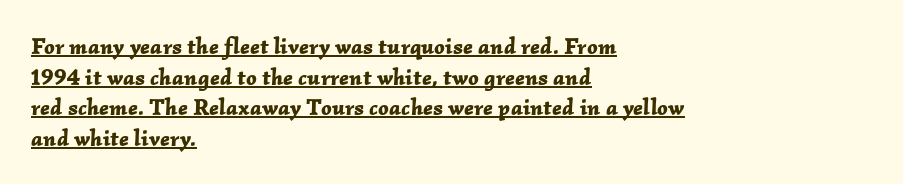
Q: Is the text bold? A: Yes.
Q: Is the text italic (slanted)? A: Yes, it leans right by about 2 degrees.
Q: Is the text underlined? A: Yes.
Q: How is the paragraph aligned? A: Left-aligned.
Q: Is the spacing between letters normal or unusually wide? A: Normal.
Q: Is the spacing between lines tight, normal or loose? A: Normal.
